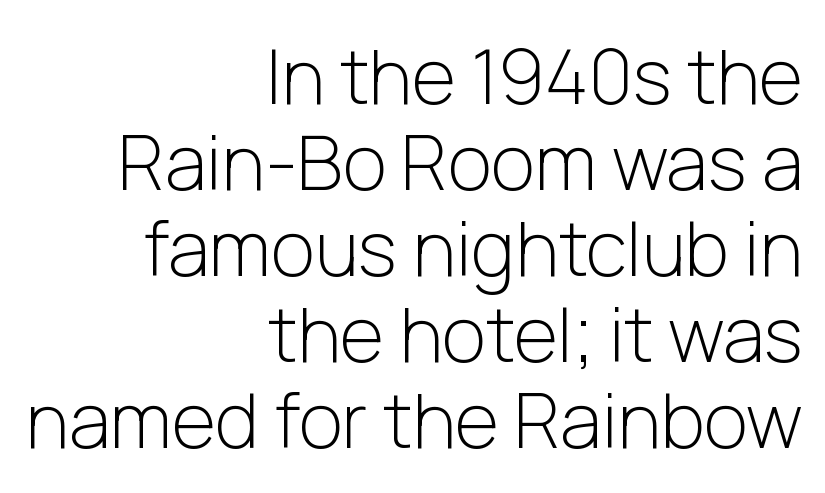
Q: Is the text bold? A: No.
Q: Is the text italic (slanted)? A: No, it is upright.
Q: Is the typeface a serif or a sans-serif typeface? A: Sans-serif.
Q: Is the text underlined? A: No.
Q: How is the paragraph aligned? A: Right-aligned.
Q: Is the spacing between letters normal or unusually wide? A: Normal.
Q: Is the spacing between lines tight, normal or loose? A: Tight.
Q: Width (condensed, normal, or wide)? A: Normal.
Q: Stroke contrast? A: Low.
Q: x-height? A: Medium.
Q: Monospaced? A: No.
